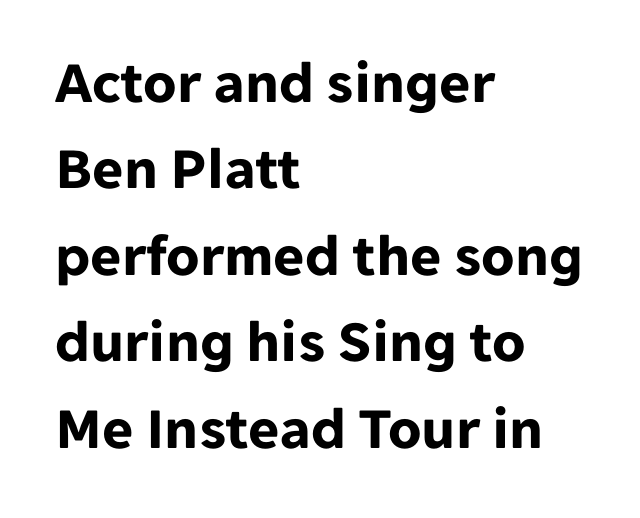
{"serif": "no", "italic": "no", "bold": "yes", "weight": "bold", "width": "normal", "stroke_contrast": "low", "x_height": "medium", "monospaced": "no", "underline": "no", "align": "left", "line_spacing": "normal", "line_spacing_ratio": 1.44, "letter_spacing": "normal", "letter_spacing_em": 0.0, "glyph_px": 60}
